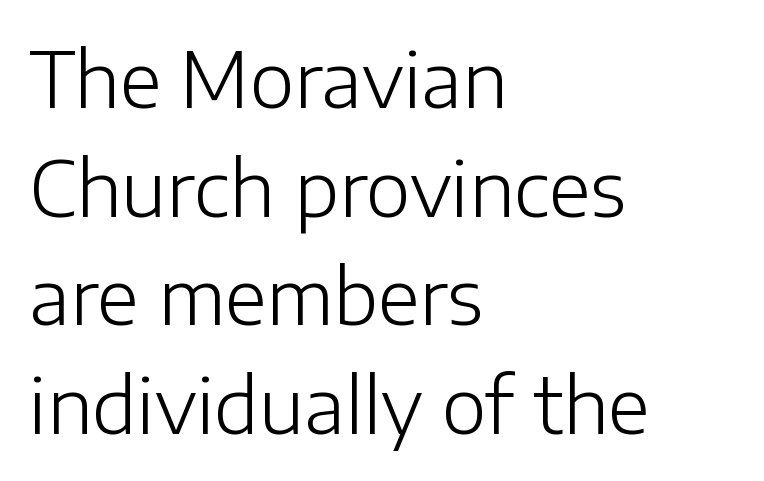
The image shows 76 px light sans-serif type, upright; set left-aligned, normal line spacing (1.43x), normal letter spacing, not underlined; low stroke contrast and a medium x-height.
